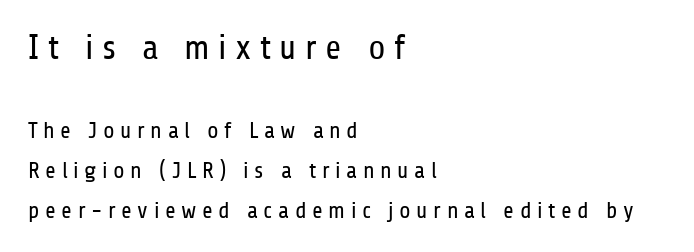
{"serif": "no", "italic": "no", "bold": "no", "weight": "regular", "width": "condensed", "stroke_contrast": "low", "x_height": "medium", "monospaced": "no", "underline": "no", "align": "left", "line_spacing_ratio": 1.74, "letter_spacing": "wide", "letter_spacing_em": 0.24, "larger_block": "first", "size_ratio": 1.52, "glyph_px": 35}
